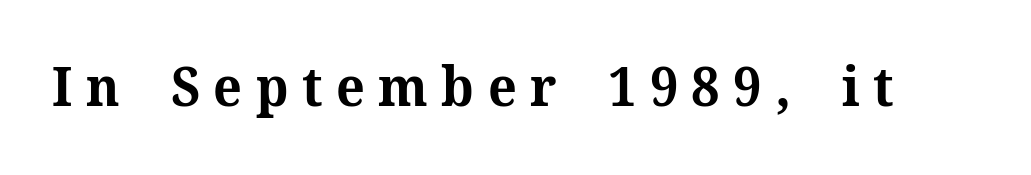
Q: Is the text bold? A: Yes.
Q: Is the text italic (slanted)? A: No, it is upright.
Q: Is the typeface a serif or a sans-serif typeface? A: Serif.
Q: Is the text underlined? A: No.
Q: Is the spacing between letters normal or unusually wide? A: Unusually wide.
Q: Width (condensed, normal, or wide)? A: Normal.
Q: Stroke contrast? A: Medium.
Q: x-height? A: Medium.
Q: Monospaced? A: No.
